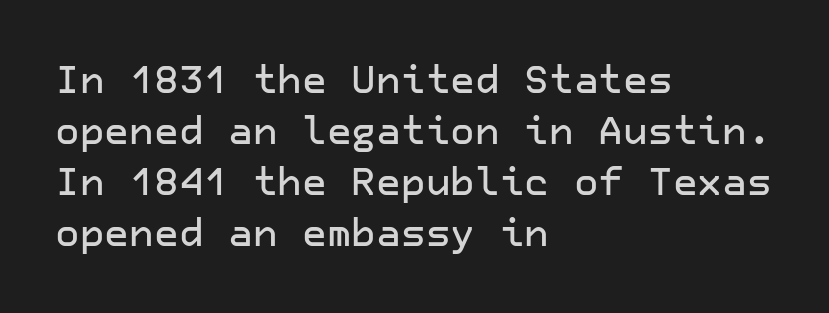
Q: Is the text italic (slanted)? A: No, it is upright.
Q: Is the typeface a serif or a sans-serif typeface? A: Sans-serif.
Q: Is the text underlined? A: No.
Q: How is the paragraph aligned? A: Left-aligned.
Q: Is the spacing between letters normal or unusually wide? A: Normal.
Q: Is the spacing between lines tight, normal or loose? A: Normal.
Q: Width (condensed, normal, or wide)? A: Normal.
Q: Stroke contrast? A: Low.
Q: x-height? A: Medium.
